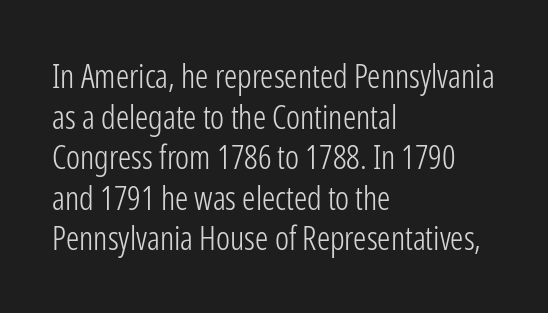
The image shows 33 px light, condensed sans-serif type, upright; set left-aligned, line spacing 1.23x, normal letter spacing, not underlined; low stroke contrast and a medium x-height.
